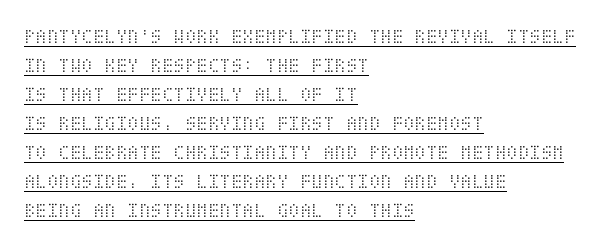
Is the block centered? No — it sits flush against the left margin. Descenders here cross a horizontal rule under the line. Caption: standard tracking, unaltered. Italic: no, the glyphs are upright roman.
